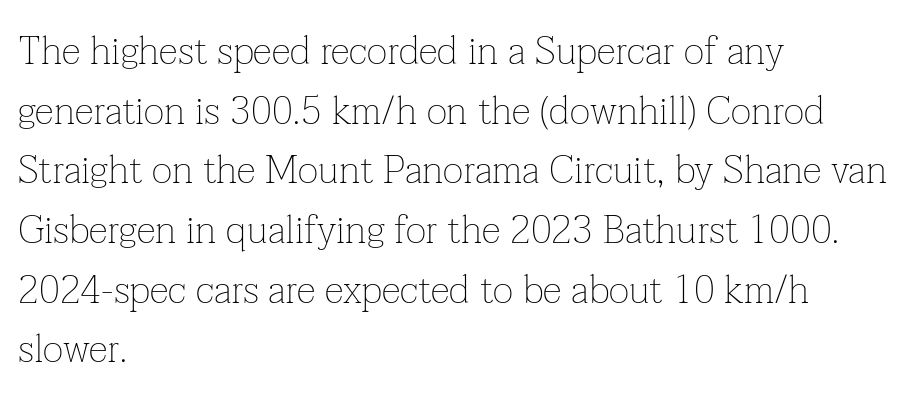
The letters carry serifs — small finishing strokes at the ends of their stems. Honestly, there is no underline to notice here at all. Is this a fixed-width face? No — the glyphs have proportional, varying widths. No italicization has been applied; the sample stays upright.
